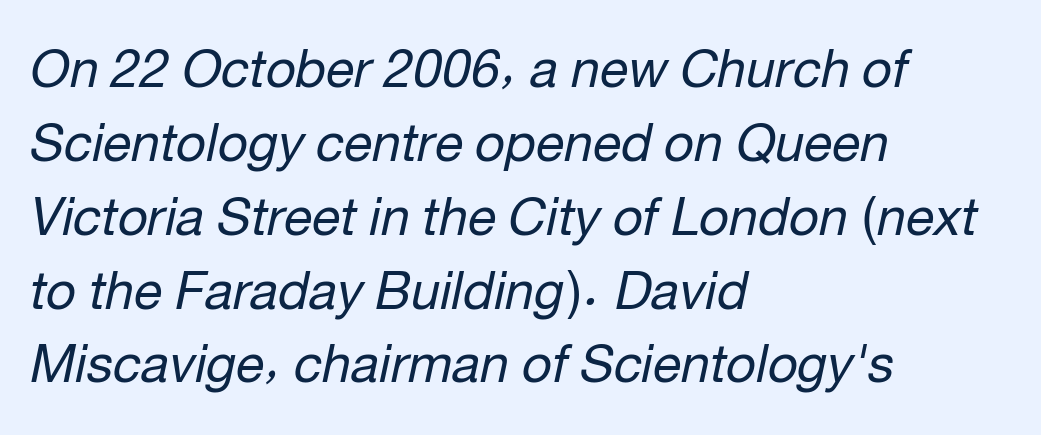
The image shows 52 px regular-weight type, italic (leaning right); set left-aligned, normal line spacing (1.42x), normal letter spacing, not underlined; low stroke contrast and a medium x-height.
